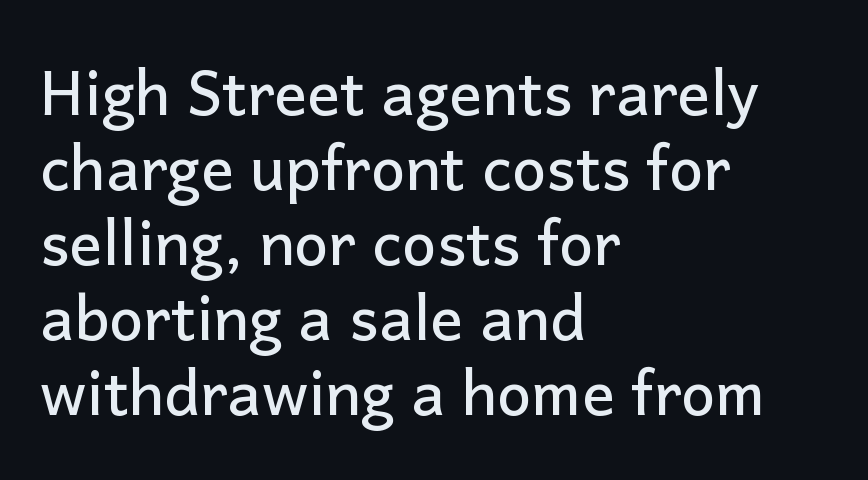
The image shows 61 px sans-serif type, upright; set left-aligned, line spacing 1.23x, normal letter spacing, not underlined; low stroke contrast and a medium x-height.
